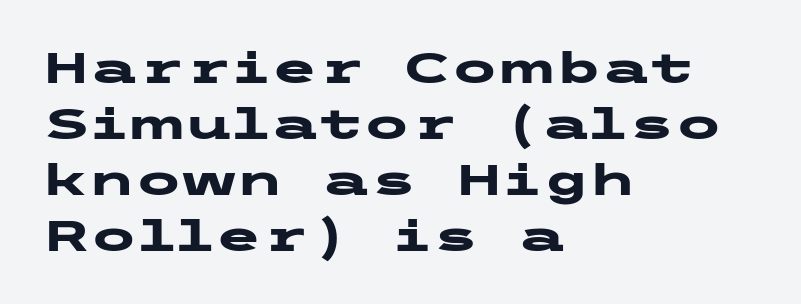
The font's upright variant was chosen for this text. Students, observe: this is what conventionally led text looks like. Line starts are locked; line ends wander. Examine the stroke ends and you'll find no serifs. Students, note that the glyphs here touch the page at normal intervals. Quick note: underline off.
